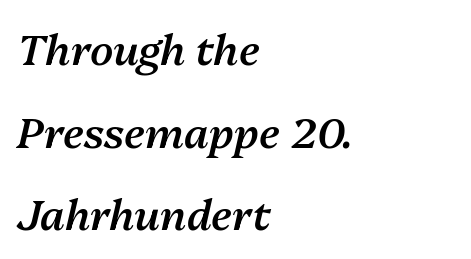
Q: Is the text bold? A: Semi-bold.
Q: Is the text italic (slanted)? A: Yes, it leans right by about 13 degrees.
Q: Is the text underlined? A: No.
Q: How is the paragraph aligned? A: Left-aligned.
Q: Is the spacing between letters normal or unusually wide? A: Normal.
Q: Is the spacing between lines tight, normal or loose? A: Loose.
Q: Width (condensed, normal, or wide)? A: Normal.
Q: Stroke contrast? A: Medium.
Q: x-height? A: Medium.
Q: Monospaced? A: No.
